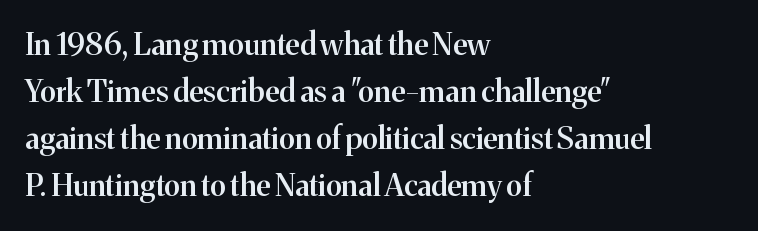
Q: Is the text bold? A: Semi-bold.
Q: Is the text italic (slanted)? A: No, it is upright.
Q: Is the typeface a serif or a sans-serif typeface? A: Serif.
Q: Is the text underlined? A: No.
Q: How is the paragraph aligned? A: Left-aligned.
Q: Is the spacing between letters normal or unusually wide? A: Normal.
Q: Is the spacing between lines tight, normal or loose? A: Normal.
Q: Width (condensed, normal, or wide)? A: Normal.
Q: Stroke contrast? A: Medium.
Q: x-height? A: Medium.
Q: Monospaced? A: No.
